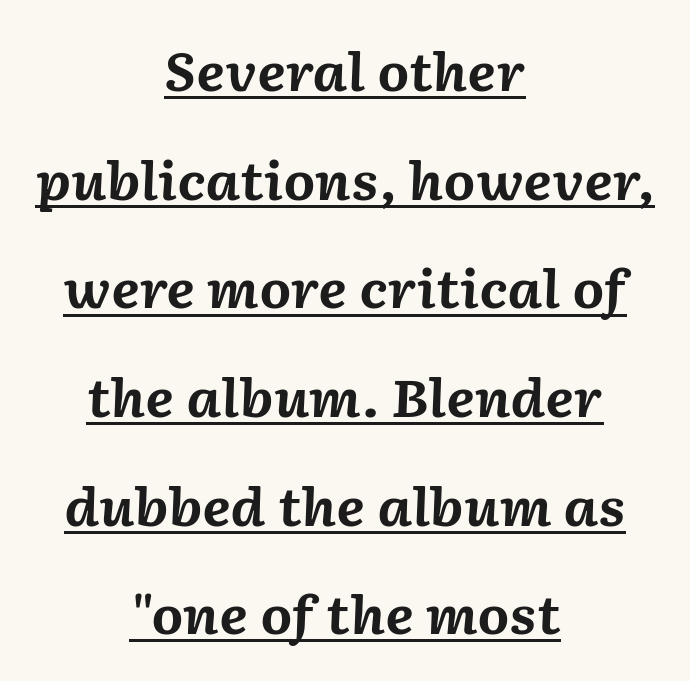
The image shows 51 px bold type, italic (leaning right); set centered, loose line spacing (2.13x), normal letter spacing, underlined; medium stroke contrast and a medium x-height.
